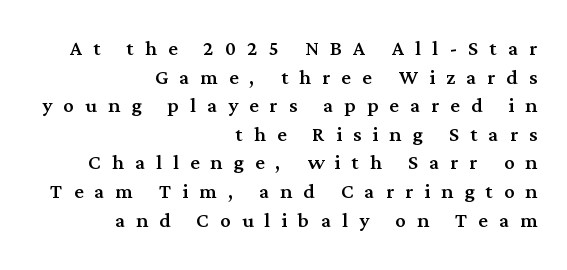
{"italic": "no", "underline": "no", "align": "right", "line_spacing": "tight", "line_spacing_ratio": 1.1, "letter_spacing": "wide", "letter_spacing_em": 0.43, "glyph_px": 26}
